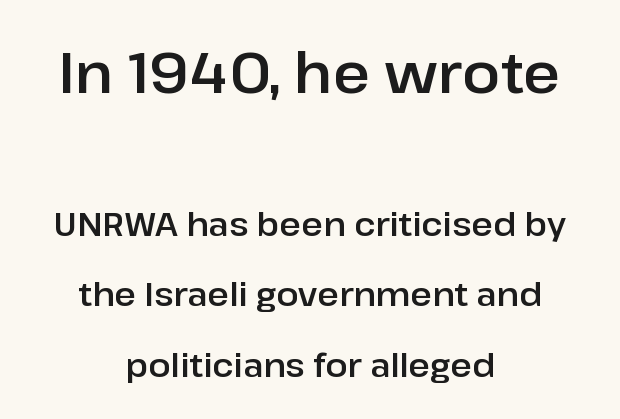
The image shows 57 px sans-serif type, upright; set centered, loose line spacing (2.14x), normal letter spacing, not underlined; the first (top) block is 1.73x larger; low stroke contrast and a medium x-height.
